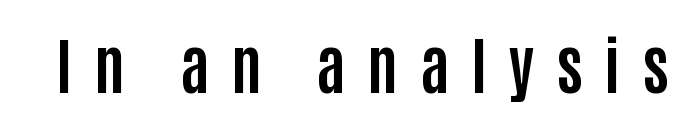
{"serif": "no", "italic": "no", "bold": "yes", "weight": "bold", "width": "condensed", "stroke_contrast": "low", "x_height": "large", "monospaced": "no", "underline": "no", "letter_spacing": "wide", "letter_spacing_em": 0.35, "glyph_px": 62}
